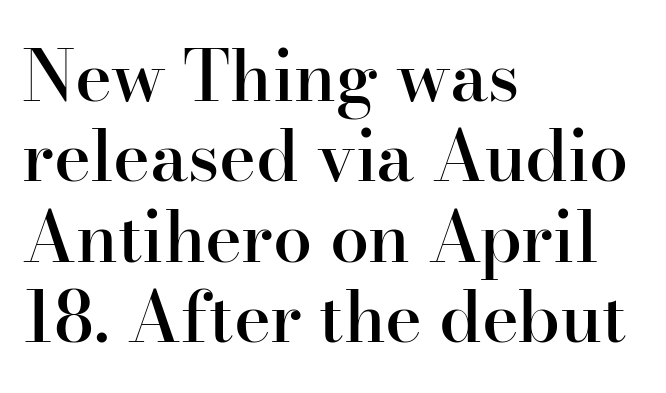
{"serif": "yes", "italic": "no", "bold": "semi", "weight": "semibold", "width": "normal", "stroke_contrast": "high", "x_height": "small", "monospaced": "no", "underline": "no", "align": "left", "line_spacing": "tight", "line_spacing_ratio": 1.15, "letter_spacing": "normal", "letter_spacing_em": 0.0, "glyph_px": 70}
